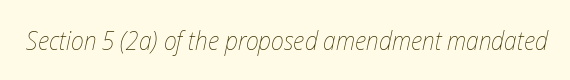
The image shows 26 px text type, italic (leaning right); set normal letter spacing, not underlined.
